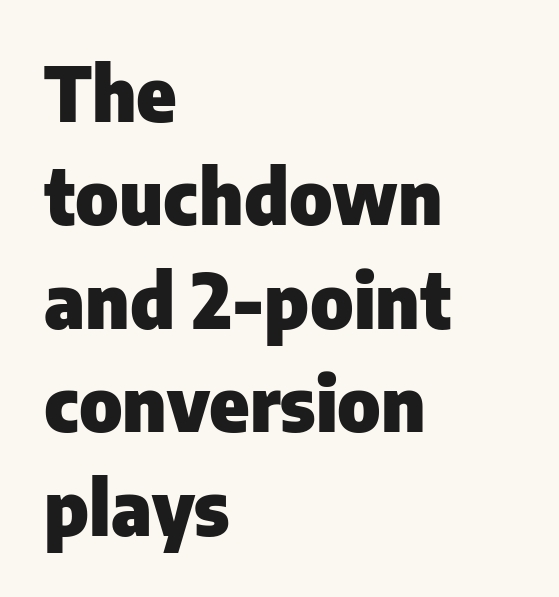
The image shows 75 px heavy sans-serif type, upright; set left-aligned, normal line spacing (1.38x), normal letter spacing, not underlined; low stroke contrast and a medium x-height.
